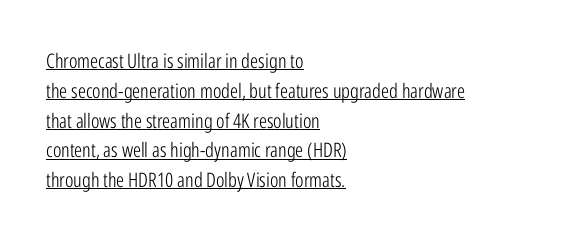
{"italic": "no", "bold": "no", "underline": "yes", "align": "left", "line_spacing": "normal", "line_spacing_ratio": 1.49, "letter_spacing": "normal", "letter_spacing_em": 0.0, "glyph_px": 20}
